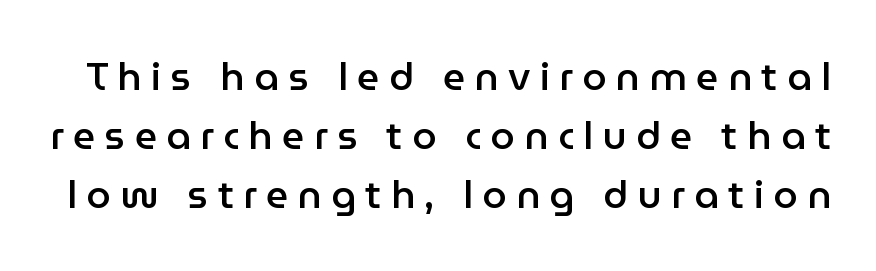
Q: Is the text bold? A: Semi-bold.
Q: Is the text italic (slanted)? A: No, it is upright.
Q: Is the typeface a serif or a sans-serif typeface? A: Sans-serif.
Q: Is the text underlined? A: No.
Q: Is the spacing between letters normal or unusually wide? A: Unusually wide.
Q: Is the spacing between lines tight, normal or loose? A: Normal.
Q: Width (condensed, normal, or wide)? A: Normal.
Q: Stroke contrast? A: Low.
Q: x-height? A: Medium.
Q: Monospaced? A: No.
